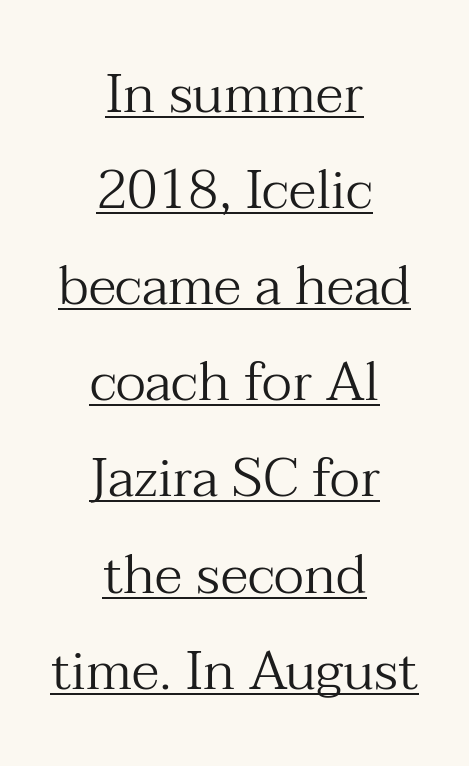
Q: Is the text bold? A: No.
Q: Is the text italic (slanted)? A: No, it is upright.
Q: Is the typeface a serif or a sans-serif typeface? A: Serif.
Q: Is the text underlined? A: Yes.
Q: How is the paragraph aligned? A: Centered.
Q: Is the spacing between letters normal or unusually wide? A: Normal.
Q: Width (condensed, normal, or wide)? A: Normal.
Q: Stroke contrast? A: Medium.
Q: x-height? A: Medium.
Q: Monospaced? A: No.
